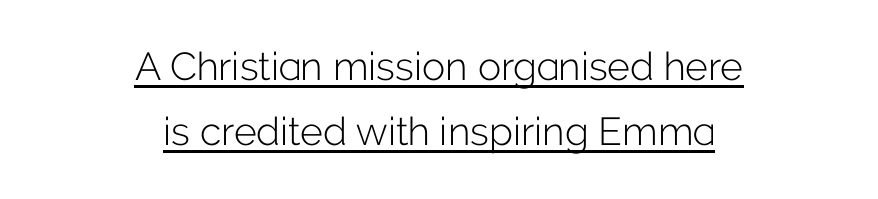
{"serif": "no", "italic": "no", "bold": "no", "weight": "light", "width": "normal", "stroke_contrast": "low", "x_height": "medium", "monospaced": "no", "underline": "yes", "align": "center", "line_spacing": "normal", "line_spacing_ratio": 1.67, "letter_spacing": "normal", "letter_spacing_em": 0.0, "glyph_px": 39}
